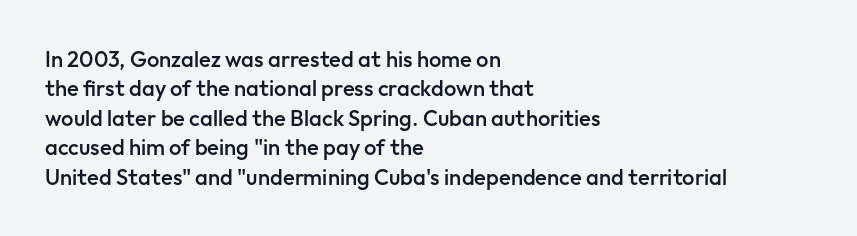
Notice how the passage keeps a crisp vertical edge on the left only. It's the straight-up-and-down kind of type. The zone under the glyphs is completely vacant. This is moderately heavy type, rendered in semibold. Compared with typical paragraphs, the rows here are spaced about the same.
